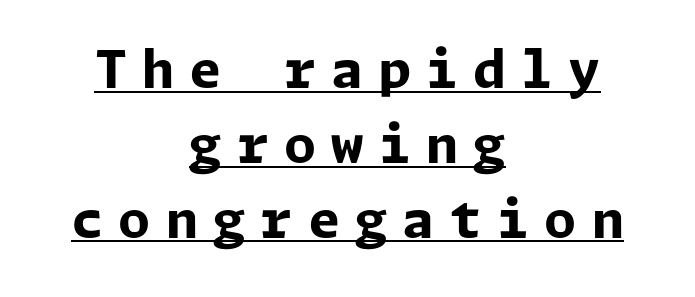
You'd pick this weight for a headline — it's a proper bold. The type family on display is of the sans-serif kind. What's the leading like? Ordinary, nothing unusual. The letters are spread apart with noticeably loose tracking. Caption: lettering with a line underneath.
